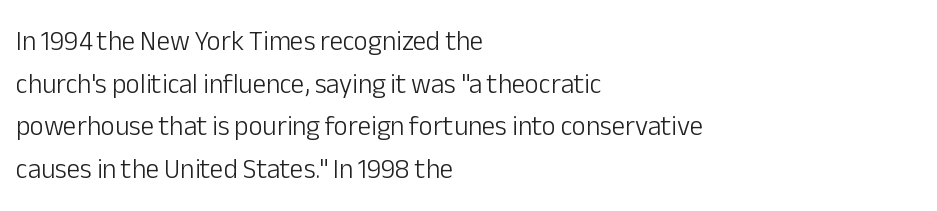
The image shows 27 px text type, upright; set left-aligned, normal line spacing (1.58x), normal letter spacing, not underlined.
